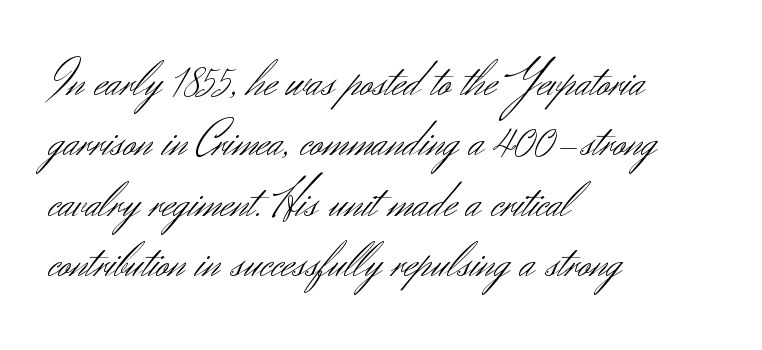
{"serif": "no", "bold": "no", "weight": "light", "width": "normal", "stroke_contrast": "medium", "x_height": "small", "monospaced": "no", "underline": "no", "align": "left", "line_spacing_ratio": 1.21, "letter_spacing": "normal", "letter_spacing_em": 0.0, "glyph_px": 50}
